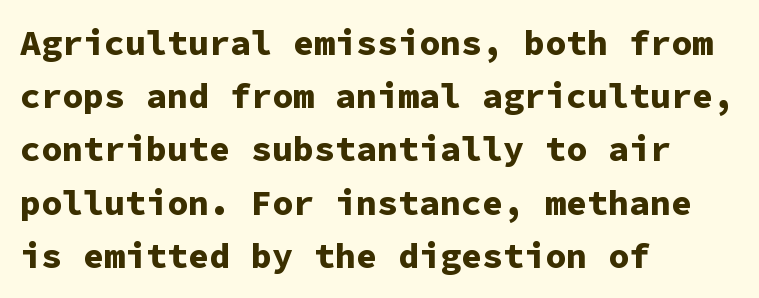
{"serif": "no", "italic": "no", "bold": "yes", "weight": "bold", "width": "normal", "stroke_contrast": "low", "x_height": "medium", "monospaced": "yes", "underline": "no", "align": "left", "line_spacing": "normal", "line_spacing_ratio": 1.52, "letter_spacing": "normal", "letter_spacing_em": 0.0, "glyph_px": 35}
